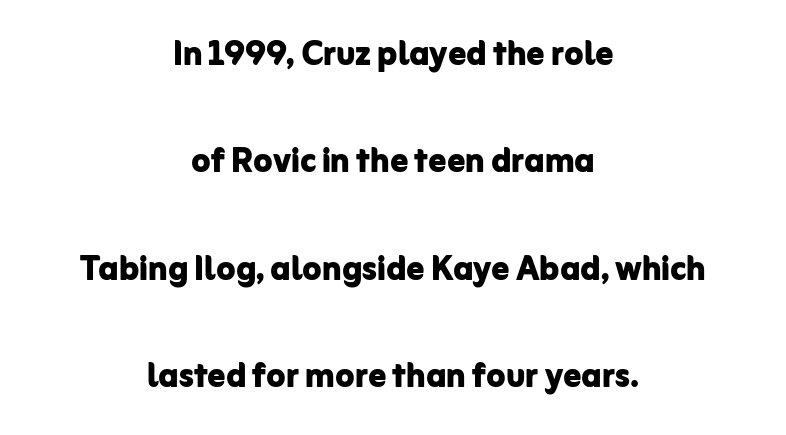
{"serif": "no", "italic": "no", "bold": "yes", "weight": "bold", "width": "normal", "stroke_contrast": "low", "x_height": "medium", "monospaced": "no", "underline": "no", "align": "center", "line_spacing": "loose", "line_spacing_ratio": 2.44, "letter_spacing": "normal", "letter_spacing_em": 0.0, "glyph_px": 44}
